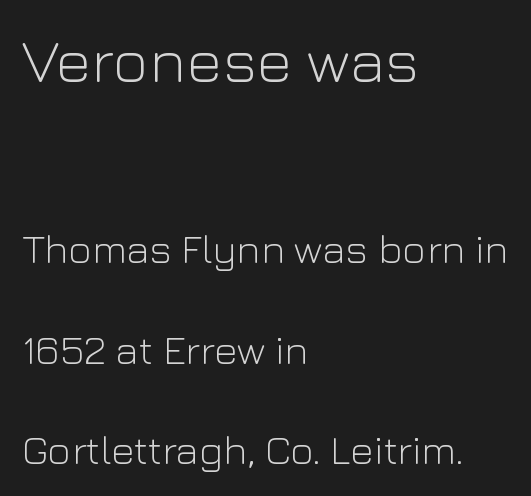
{"serif": "no", "italic": "no", "bold": "no", "weight": "light", "width": "normal", "stroke_contrast": "low", "x_height": "medium", "monospaced": "no", "underline": "no", "align": "left", "line_spacing": "loose", "line_spacing_ratio": 2.45, "letter_spacing": "normal", "letter_spacing_em": 0.0, "larger_block": "first", "size_ratio": 1.51, "glyph_px": 62}
